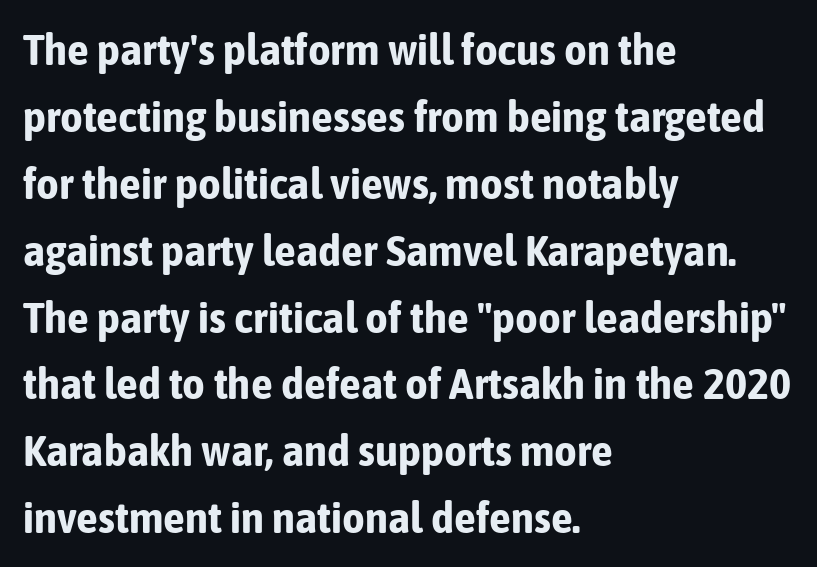
These lines are rendered in a variable-pitch font. I'd call this a sans setting — the letters go barefoot. If you measured baseline to baseline, you'd find a middling distance. The compositor pushed each line to the left boundary. Style check: upright.
